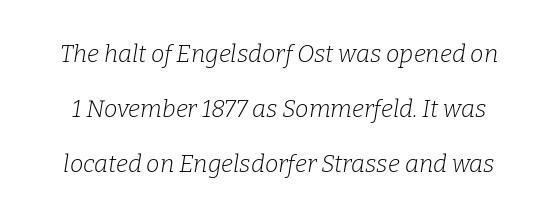
Q: Is the text bold? A: No.
Q: Is the text italic (slanted)? A: Yes, it leans right by about 9 degrees.
Q: Is the text underlined? A: No.
Q: Is the spacing between letters normal or unusually wide? A: Normal.
Q: Is the spacing between lines tight, normal or loose? A: Loose.
